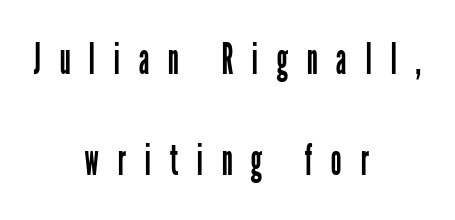
{"serif": "no", "italic": "no", "bold": "no", "weight": "regular", "width": "condensed", "stroke_contrast": "low", "x_height": "medium", "monospaced": "no", "underline": "no", "align": "center", "line_spacing": "loose", "line_spacing_ratio": 2.34, "letter_spacing": "wide", "letter_spacing_em": 0.43, "glyph_px": 43}
